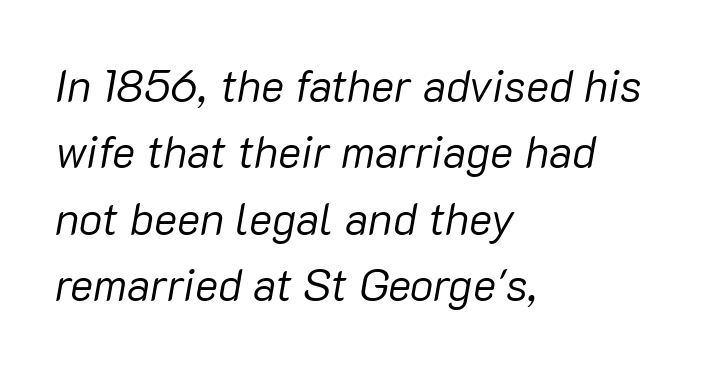
Observe the lean: these are italic letterforms. The strip under each line holds only bare page. The strokes are not fattened; the text isn't bold. Spacing verdict: proportional, widths tailored to each character.
